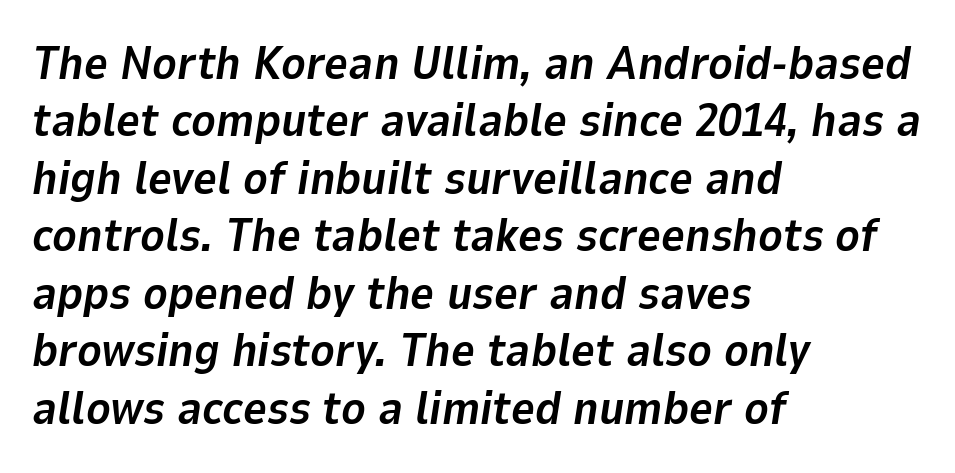
Here the designer chose a conventional face with non-uniform glyph widths. In terms of letterspacing, this is plain default setting. Leading matches the norm, producing a regular column. Alignment: flush left. Rule under the text: the space is simply empty. Style check: oblique.
